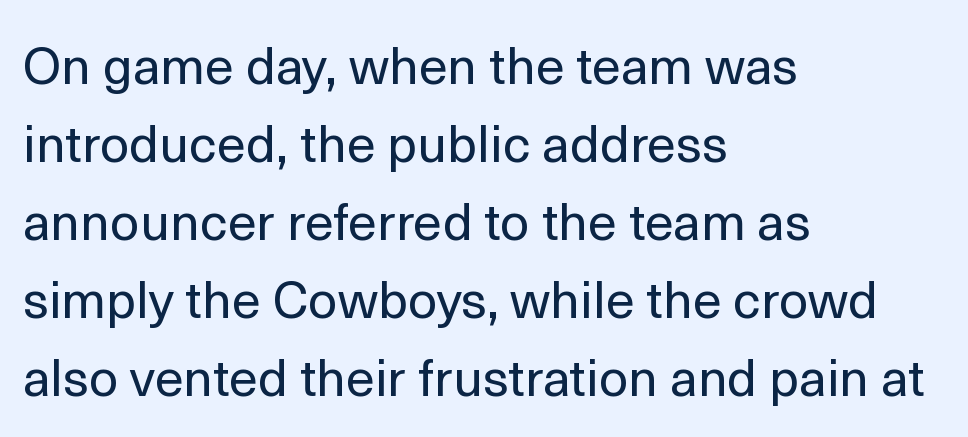
{"serif": "no", "italic": "no", "bold": "no", "weight": "regular", "width": "normal", "x_height": "medium", "monospaced": "no", "underline": "no", "align": "left", "line_spacing": "normal", "line_spacing_ratio": 1.5, "letter_spacing": "normal", "letter_spacing_em": 0.0, "glyph_px": 52}
